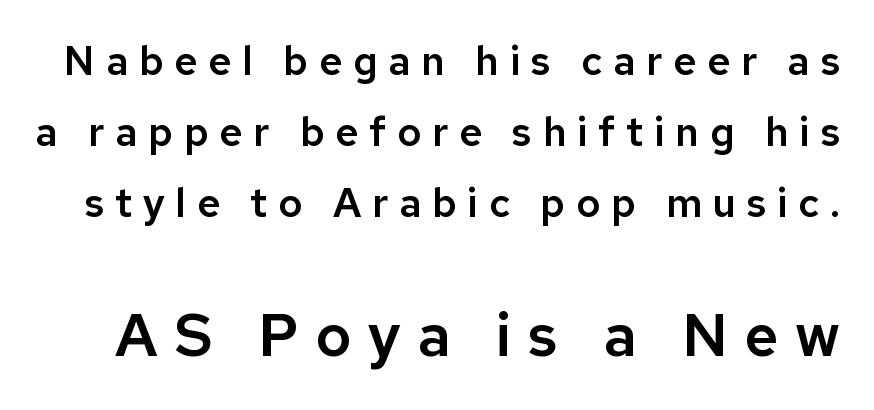
The space beneath each line is pristine and unruled. This rendering widens character spacing well past its baseline value. I'd call this a sans setting — the letters go barefoot. This sample has the flowing, uneven cadence of proportional lettering. Two sizes are in play, and the larger belongs to the second block.
